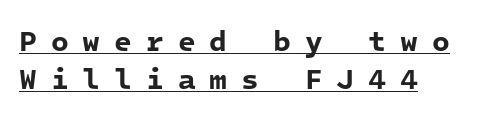
The image shows 29 px bold sans-serif type, monospaced; set left-aligned, normal line spacing (1.3x), unusually wide letter spacing (+0.48 em), underlined; low stroke contrast and a medium x-height.
